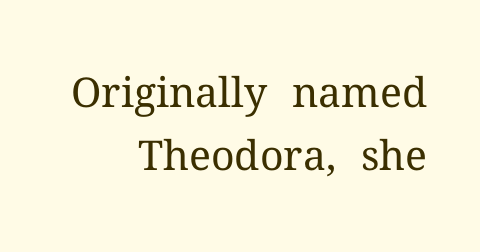
The image shows 41 px regular-weight serif type, upright; set right-aligned, normal line spacing (1.53x), normal letter spacing, not underlined; medium stroke contrast and a medium x-height.
